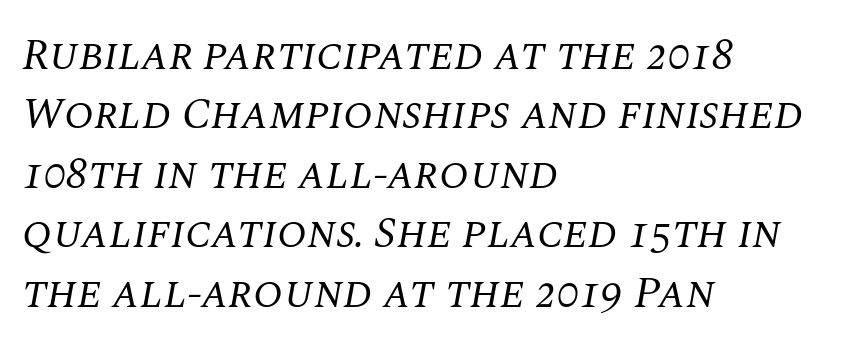
The image shows 44 px regular-weight serif type, italic (leaning right); set left-aligned, normal line spacing (1.35x), normal letter spacing, not underlined; medium stroke contrast and a large x-height.
